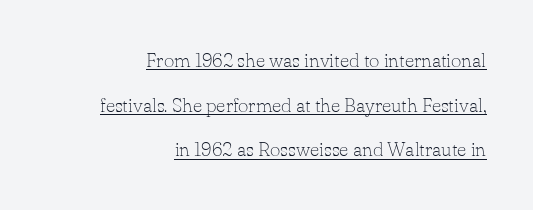
The image shows 20 px text type, upright; set right-aligned, loose line spacing (2.23x), normal letter spacing, underlined.
